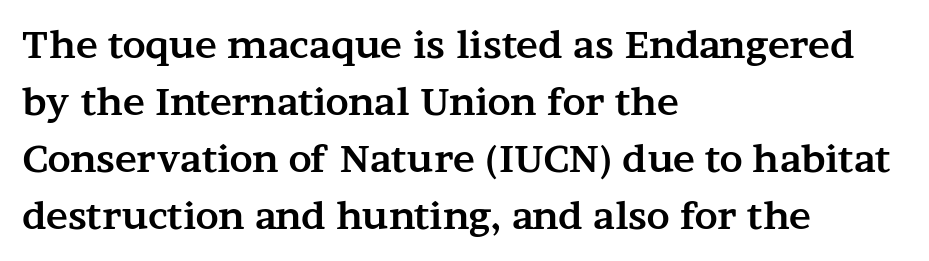
The image shows 37 px bold, wide serif type, upright; set left-aligned, normal line spacing (1.54x), normal letter spacing, not underlined; medium stroke contrast and a medium x-height.
